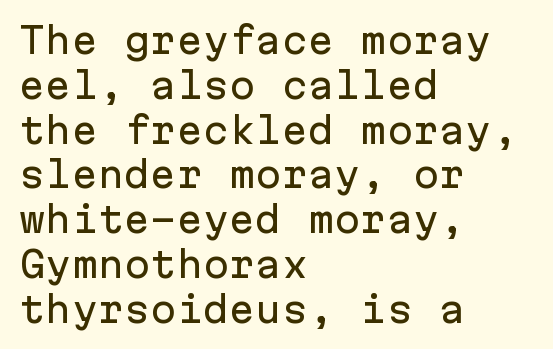
{"serif": "no", "italic": "no", "width": "normal", "stroke_contrast": "low", "x_height": "medium", "monospaced": "yes", "underline": "no", "align": "left", "line_spacing": "normal", "line_spacing_ratio": 1.28, "letter_spacing": "normal", "letter_spacing_em": 0.0, "glyph_px": 35}
